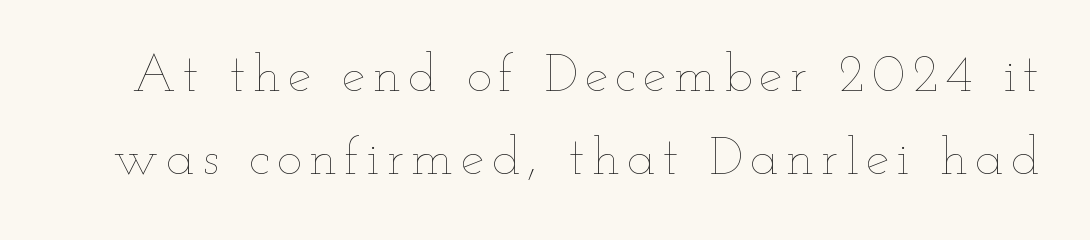
{"italic": "no", "bold": "no", "weight": "thin", "width": "wide", "stroke_contrast": "low", "x_height": "small", "monospaced": "no", "underline": "no", "line_spacing": "normal", "line_spacing_ratio": 1.57, "glyph_px": 53}
